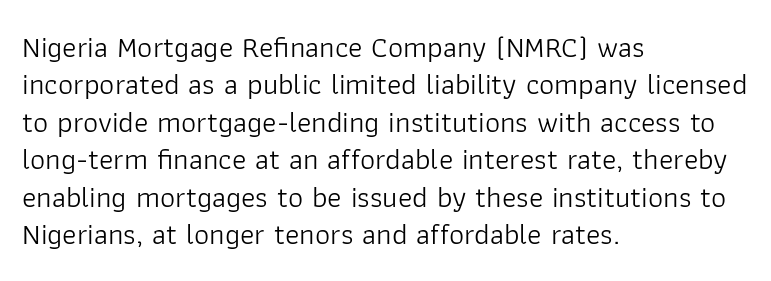
Q: Is the text bold? A: No.
Q: Is the text italic (slanted)? A: No, it is upright.
Q: Is the typeface a serif or a sans-serif typeface? A: Sans-serif.
Q: Is the text underlined? A: No.
Q: How is the paragraph aligned? A: Left-aligned.
Q: Is the spacing between letters normal or unusually wide? A: Normal.
Q: Is the spacing between lines tight, normal or loose? A: Normal.
Q: Width (condensed, normal, or wide)? A: Normal.
Q: Stroke contrast? A: Low.
Q: x-height? A: Medium.
Q: Monospaced? A: No.
